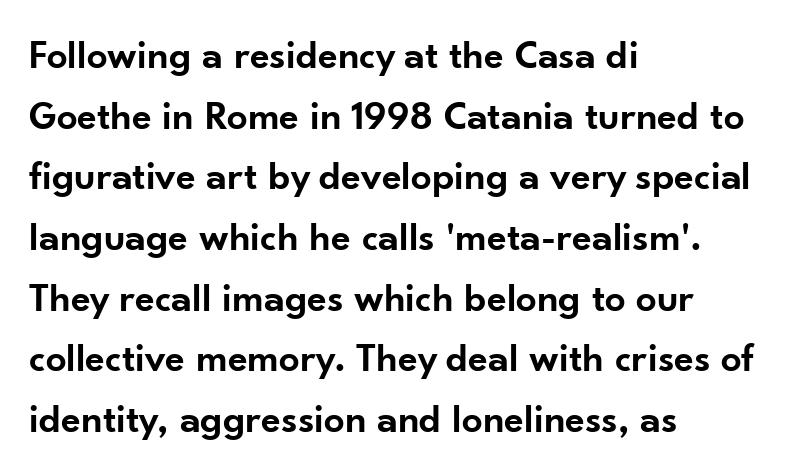
{"serif": "no", "italic": "no", "bold": "semi", "weight": "semibold", "width": "normal", "stroke_contrast": "low", "x_height": "small", "monospaced": "no", "underline": "no", "align": "left", "line_spacing": "normal", "line_spacing_ratio": 1.48, "letter_spacing": "normal", "letter_spacing_em": 0.0, "glyph_px": 41}
